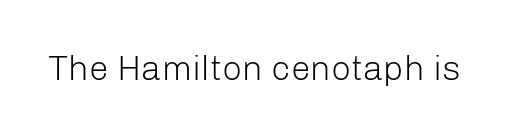
Q: Is the text bold? A: No.
Q: Is the text italic (slanted)? A: No, it is upright.
Q: Is the typeface a serif or a sans-serif typeface? A: Sans-serif.
Q: Is the text underlined? A: No.
Q: Is the spacing between letters normal or unusually wide? A: Normal.
Q: Width (condensed, normal, or wide)? A: Normal.
Q: Stroke contrast? A: Low.
Q: x-height? A: Medium.
Q: Monospaced? A: No.
